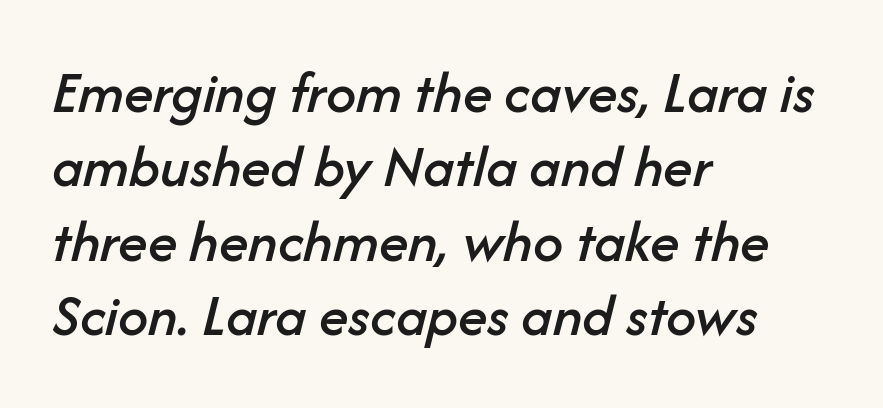
Teacher's note: observe the even left margin — that is flush-left alignment. A typesetter would call this proportional, since set widths differ per character. The strip under each line holds only bare page. Tracking here is standard; glyphs follow each other at the usual distance.
